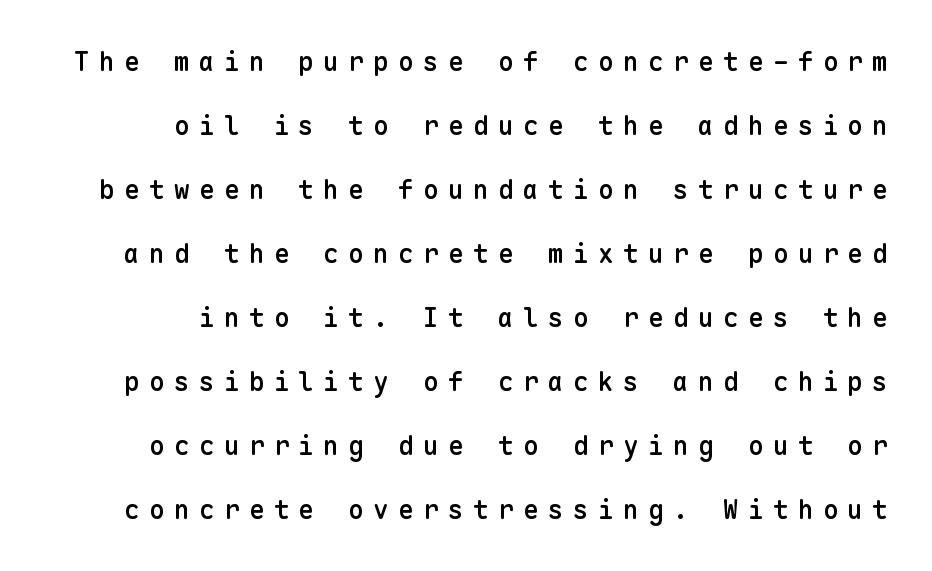
Characters follow at a spacing far wider than the type designer built in. Successive baselines arrive slowly, with a big drop between each. If you drew a ruler down the right edge, every line would touch it. Honestly, there is no underline to notice here at all. Does the weight exceed regular? Yes, but only to semibold.
